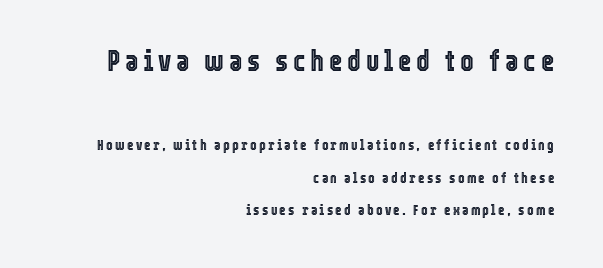
{"italic": "no", "width": "condensed", "x_height": "medium", "monospaced": "no", "underline": "no", "align": "right", "line_spacing": "loose", "line_spacing_ratio": 2.32, "larger_block": "first", "size_ratio": 2.07, "glyph_px": 29}
